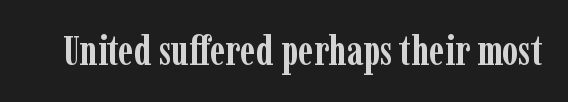
The image shows 41 px semibold, condensed serif type, upright; set normal letter spacing, not underlined; low stroke contrast and a medium x-height.
